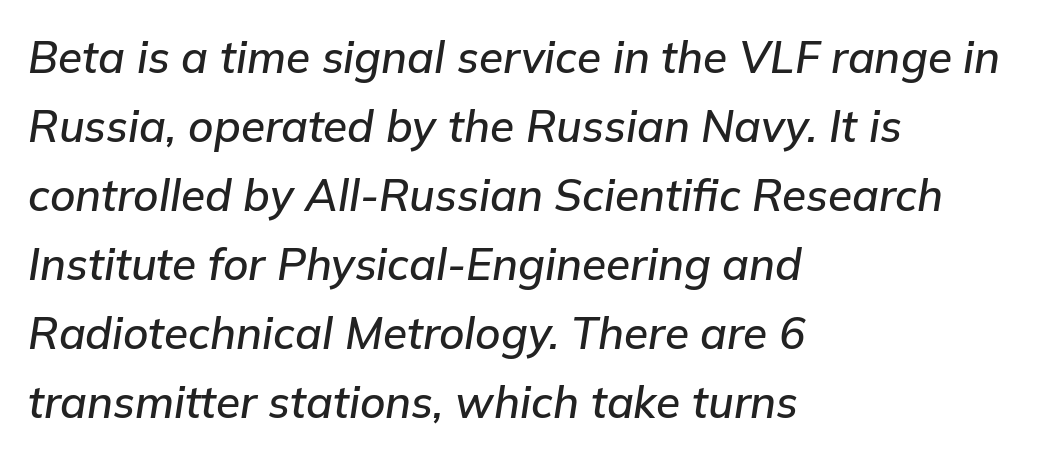
The image shows 44 px text type, italic (leaning right); set left-aligned, normal line spacing (1.57x), normal letter spacing, not underlined; low stroke contrast and a medium x-height.
